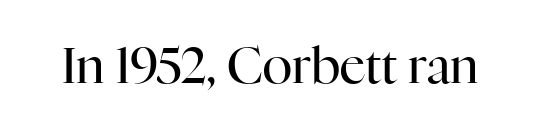
Q: Is the text bold? A: No.
Q: Is the text italic (slanted)? A: No, it is upright.
Q: Is the typeface a serif or a sans-serif typeface? A: Serif.
Q: Is the text underlined? A: No.
Q: Is the spacing between letters normal or unusually wide? A: Normal.
Q: Width (condensed, normal, or wide)? A: Normal.
Q: Stroke contrast? A: High.
Q: x-height? A: Medium.
Q: Monospaced? A: No.
